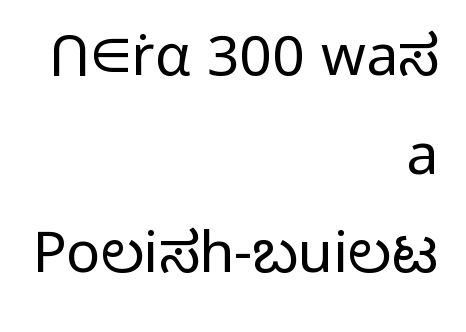
{"serif": "no", "italic": "no", "bold": "no", "weight": "light", "width": "normal", "stroke_contrast": "low", "x_height": "medium", "monospaced": "no", "underline": "no", "align": "right", "line_spacing_ratio": 1.73, "letter_spacing": "normal", "letter_spacing_em": 0.0, "glyph_px": 57}
